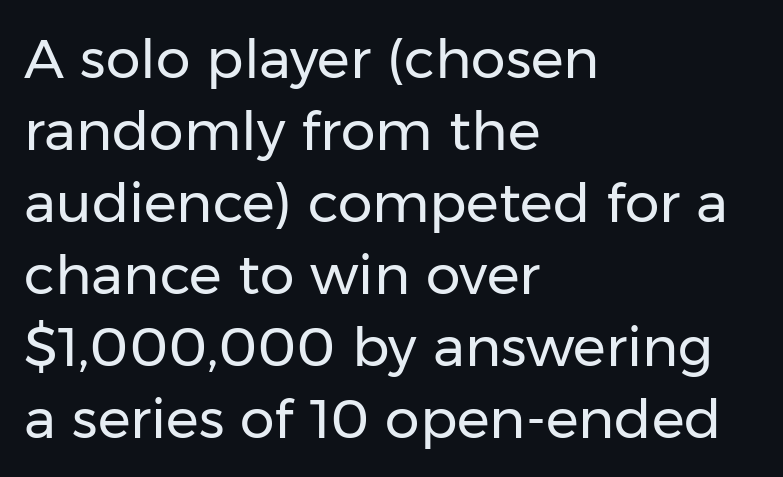
{"serif": "no", "italic": "no", "bold": "no", "weight": "regular", "width": "normal", "stroke_contrast": "low", "x_height": "medium", "monospaced": "no", "underline": "no", "align": "left", "line_spacing": "normal", "line_spacing_ratio": 1.31, "letter_spacing": "normal", "letter_spacing_em": 0.0, "glyph_px": 55}
